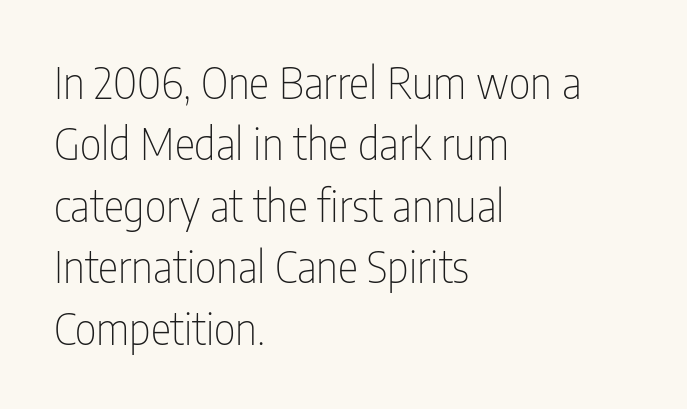
In CSS terms this would be text-align: left. These lines were composed using upright roman letters. Regular leading. Note: no serifs on the glyphs.
